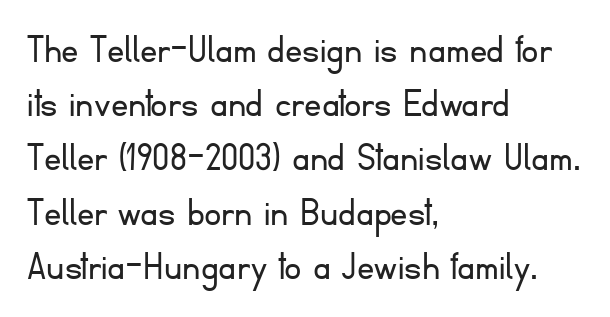
The image shows 43 px light sans-serif type, upright; set left-aligned, normal line spacing (1.26x), normal letter spacing, not underlined; low stroke contrast and a small x-height.
